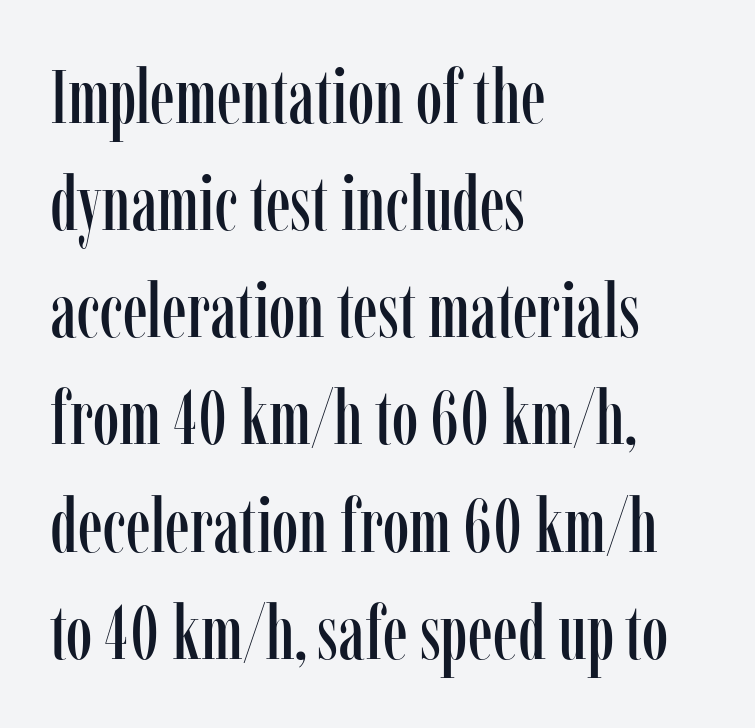
Q: Is the text italic (slanted)? A: No, it is upright.
Q: Is the typeface a serif or a sans-serif typeface? A: Serif.
Q: Is the text underlined? A: No.
Q: How is the paragraph aligned? A: Left-aligned.
Q: Is the spacing between letters normal or unusually wide? A: Normal.
Q: Is the spacing between lines tight, normal or loose? A: Normal.
Q: Width (condensed, normal, or wide)? A: Condensed.
Q: Stroke contrast? A: Low.
Q: x-height? A: Medium.
Q: Monospaced? A: No.
